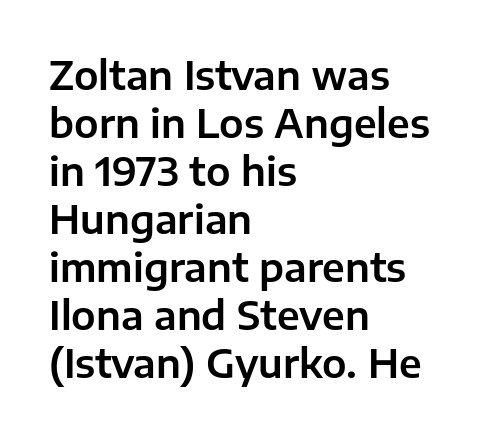
This rendering leaves character spacing at its baseline value. The passage shown is typed in a proportional face where columns would drift. The rendering shows plain stroke endings on the letterforms — a sans-serif design. The letters stand upright; this is a roman face. Horizontally, the lines are justified to the leading edge only.
